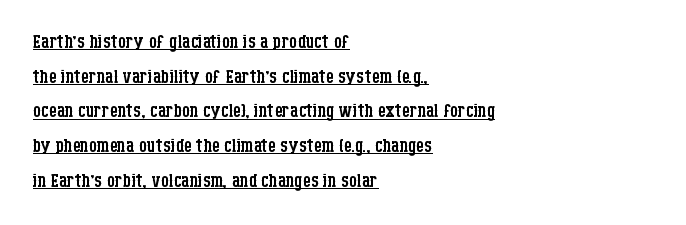
{"italic": "no", "bold": "no", "underline": "yes", "align": "left", "line_spacing": "normal", "line_spacing_ratio": 1.39, "letter_spacing": "normal", "letter_spacing_em": 0.0, "glyph_px": 25}
